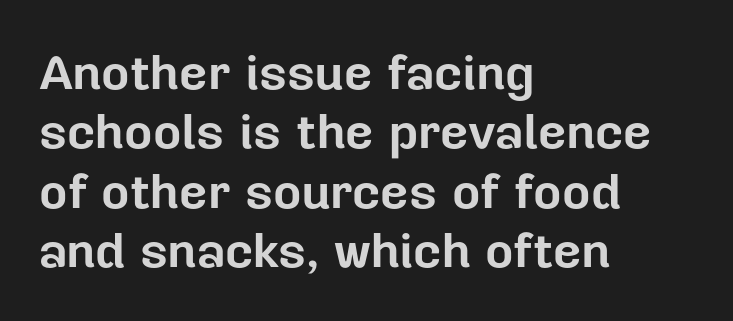
The image shows 49 px bold sans-serif type, upright; set left-aligned, line spacing 1.21x, normal letter spacing, not underlined; low stroke contrast and a medium x-height.
